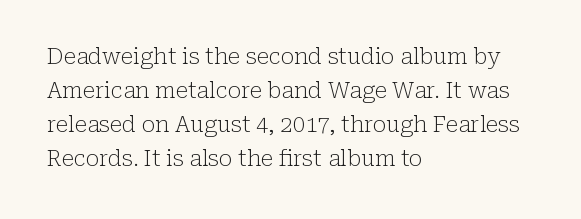
Q: Is the text bold? A: No.
Q: Is the text italic (slanted)? A: No, it is upright.
Q: Is the text underlined? A: No.
Q: How is the paragraph aligned? A: Left-aligned.
Q: Is the spacing between letters normal or unusually wide? A: Normal.
Q: Is the spacing between lines tight, normal or loose? A: Normal.
